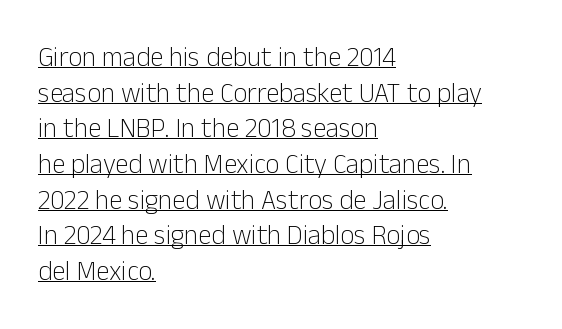
If you drew a ruler down the left edge, every line would touch it. Vertical spacing — default. Like a heading marked for emphasis, these lines bear an underscore. These lines were composed using upright roman letters. Bold? No — there's no thickening of the strokes.
